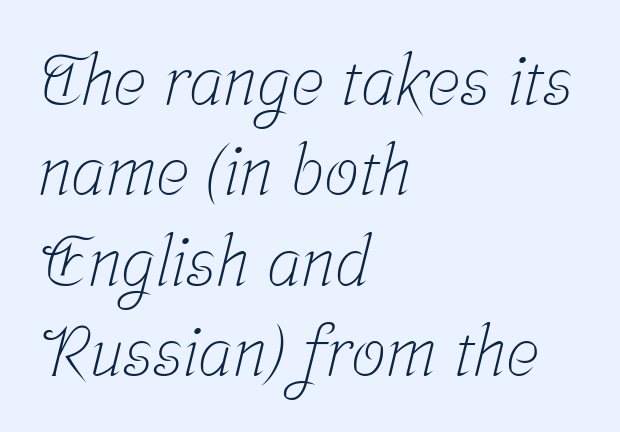
Q: Is the text bold? A: No.
Q: Is the typeface a serif or a sans-serif typeface? A: Serif.
Q: Is the text underlined? A: No.
Q: How is the paragraph aligned? A: Left-aligned.
Q: Is the spacing between letters normal or unusually wide? A: Normal.
Q: Is the spacing between lines tight, normal or loose? A: Normal.
Q: Width (condensed, normal, or wide)? A: Condensed.
Q: Stroke contrast? A: Low.
Q: x-height? A: Medium.
Q: Monospaced? A: No.
